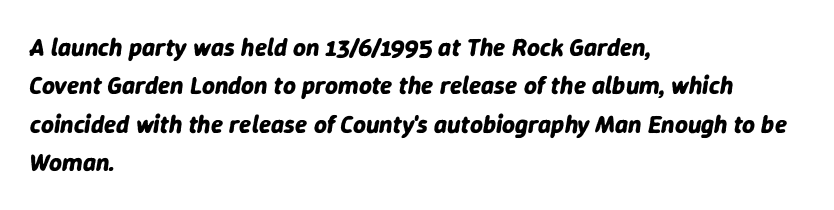
The image shows 25 px bold type, italic (leaning right); set left-aligned, normal line spacing (1.54x), normal letter spacing, not underlined.
